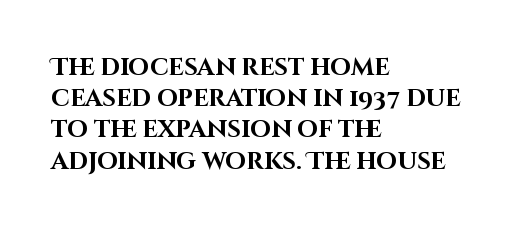
The image shows 24 px bold type, upright; set left-aligned, normal line spacing (1.3x), normal letter spacing, not underlined.
